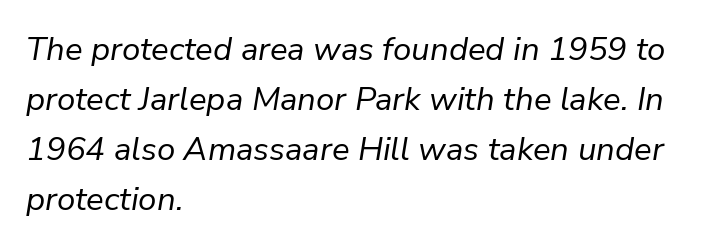
Q: Is the text bold? A: No.
Q: Is the text italic (slanted)? A: Yes, it leans right by about 9 degrees.
Q: Is the text underlined? A: No.
Q: How is the paragraph aligned? A: Left-aligned.
Q: Is the spacing between letters normal or unusually wide? A: Normal.
Q: Is the spacing between lines tight, normal or loose? A: Normal.
Q: Width (condensed, normal, or wide)? A: Normal.
Q: Stroke contrast? A: Low.
Q: x-height? A: Medium.
Q: Monospaced? A: No.
